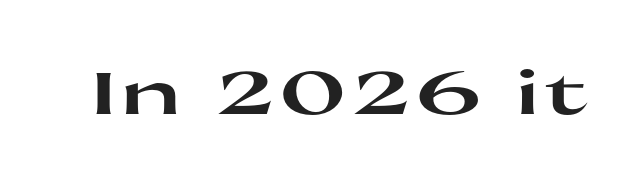
The image shows 59 px heavy, wide sans-serif type, upright; set not underlined; high stroke contrast and a medium x-height.
